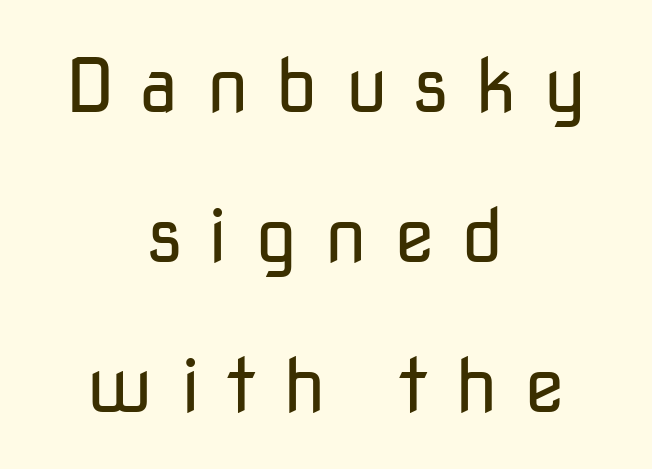
Q: Is the text bold? A: No.
Q: Is the text italic (slanted)? A: No, it is upright.
Q: Is the typeface a serif or a sans-serif typeface? A: Sans-serif.
Q: Is the text underlined? A: No.
Q: How is the paragraph aligned? A: Centered.
Q: Is the spacing between letters normal or unusually wide? A: Unusually wide.
Q: Is the spacing between lines tight, normal or loose? A: Loose.
Q: Width (condensed, normal, or wide)? A: Normal.
Q: Stroke contrast? A: Low.
Q: x-height? A: Medium.
Q: Monospaced? A: No.
